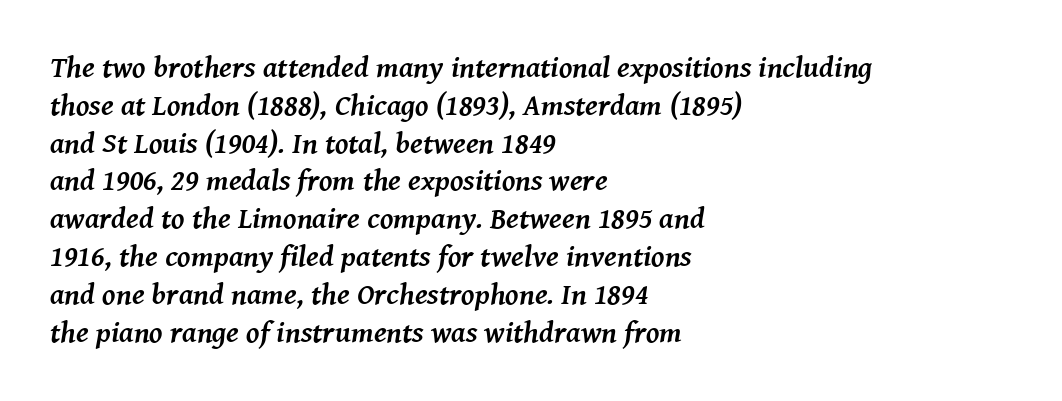
The image shows 30 px semibold serif type, italic (leaning right); set left-aligned, normal line spacing (1.26x), normal letter spacing, not underlined; medium stroke contrast and a medium x-height.
